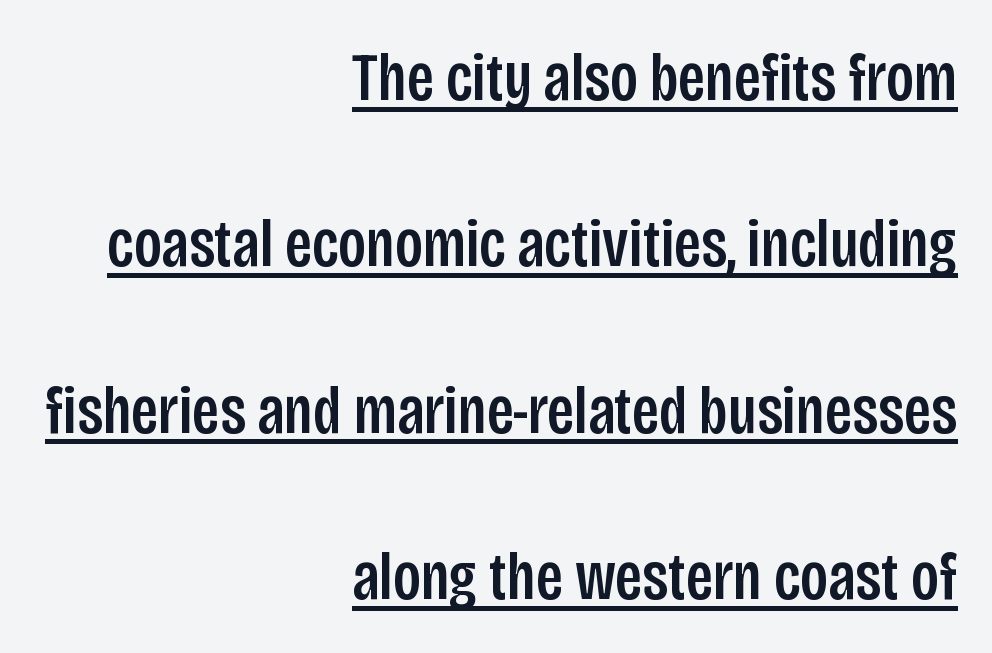
Here the designer chose a conventional face with non-uniform glyph widths. The ragged edge is on the left, which tells us the setting is flush right. Tall strokes in this sample are plumb rather than angled. This sample carries an underscore along the baseline area.
